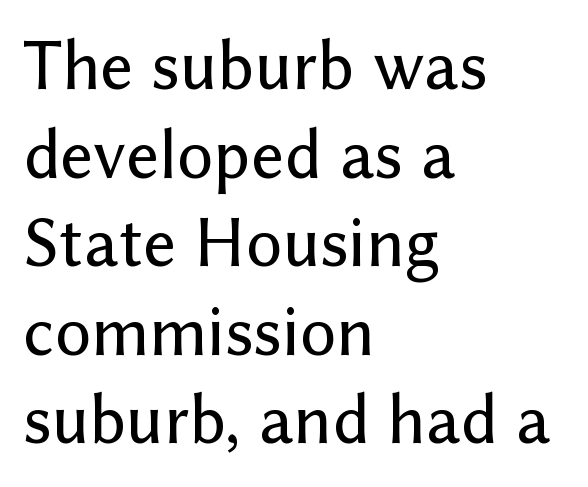
{"serif": "no", "italic": "no", "width": "normal", "stroke_contrast": "low", "x_height": "medium", "monospaced": "no", "underline": "no", "align": "left", "line_spacing_ratio": 1.23, "letter_spacing": "normal", "letter_spacing_em": 0.0, "glyph_px": 72}
